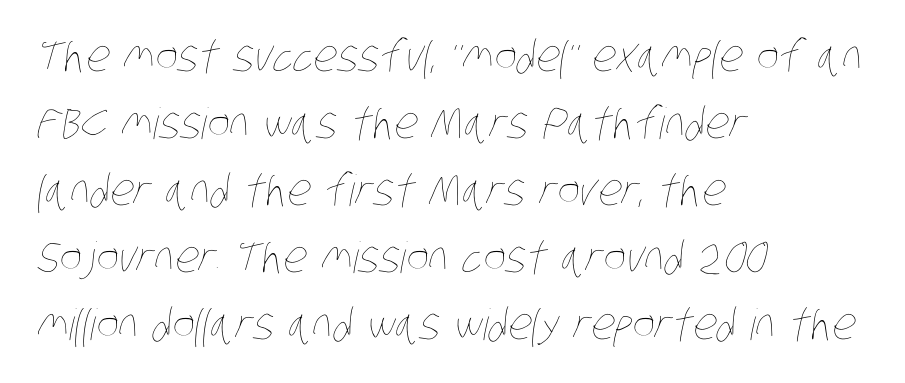
{"bold": "no", "weight": "thin", "width": "condensed", "stroke_contrast": "low", "x_height": "large", "monospaced": "no", "underline": "no", "align": "left", "line_spacing": "normal", "line_spacing_ratio": 1.56, "letter_spacing": "normal", "letter_spacing_em": 0.0, "glyph_px": 43}
